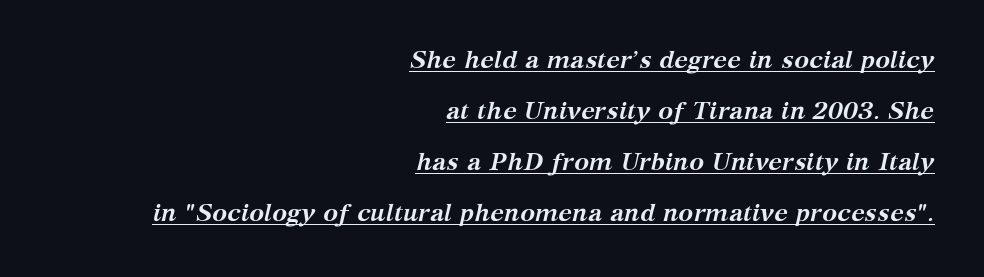
The lettering is marked with a stroke running underneath it. In terms of leading, this rendering errs on the spacious side. Is the type slanted? Yes — the strokes lean at a clear angle. Compared with a flush-left layout, this one pins lines to the opposite, right side. A dark, heavy texture on the line: the type is bold. Characters follow at the spacing the type designer built in.
